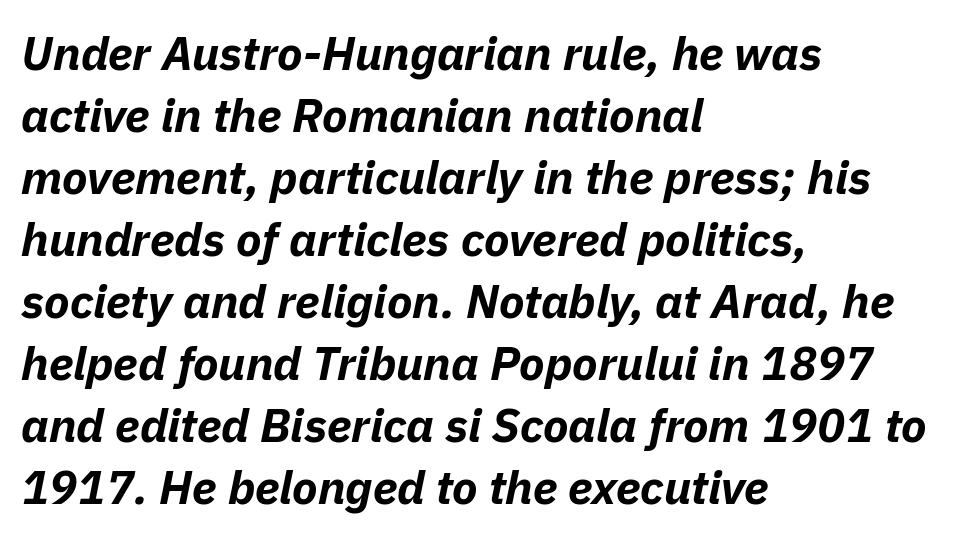
A full-strength bold gives these letters their thick strokes. Observe the ordinary spacing: letters are neighbours, not strangers. A typesetter would call this proportional, since set widths differ per character. Beneath every word, the page is bare. The face used here has a pronounced slope to its letters. Honestly, the row spacing looks completely unremarkable.
